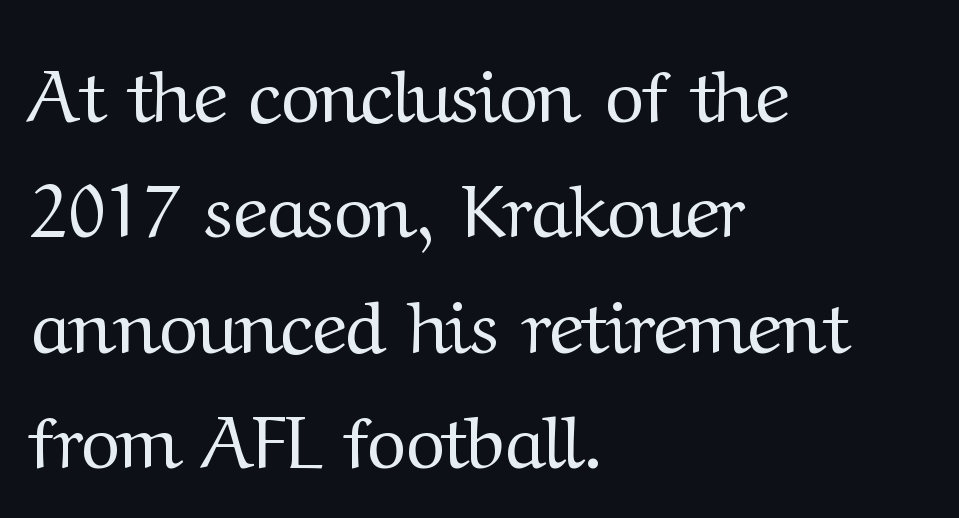
The image shows 75 px regular-weight serif type, upright; set left-aligned, normal line spacing (1.54x), normal letter spacing, not underlined; medium stroke contrast and a medium x-height.
